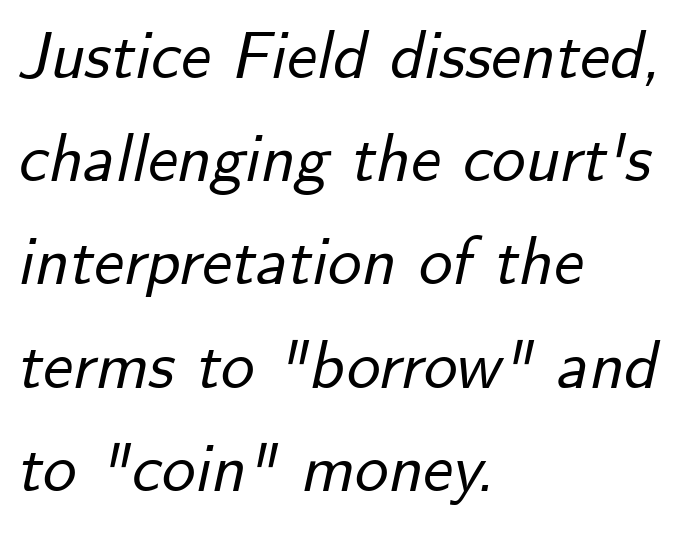
This sample keeps an unexceptional amount of space between lines. Each letter keeps its own natural width here, so spacing adapts to shape. The space beneath each line is pristine and unruled. These lines were composed using italics.
